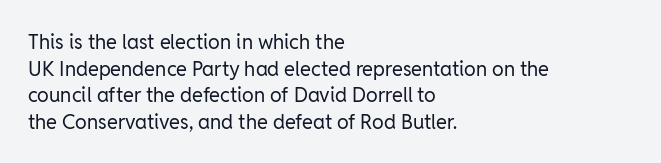
{"italic": "no", "bold": "no", "underline": "no", "align": "left", "line_spacing": "normal", "line_spacing_ratio": 1.33, "letter_spacing": "normal", "letter_spacing_em": 0.0, "glyph_px": 20}
